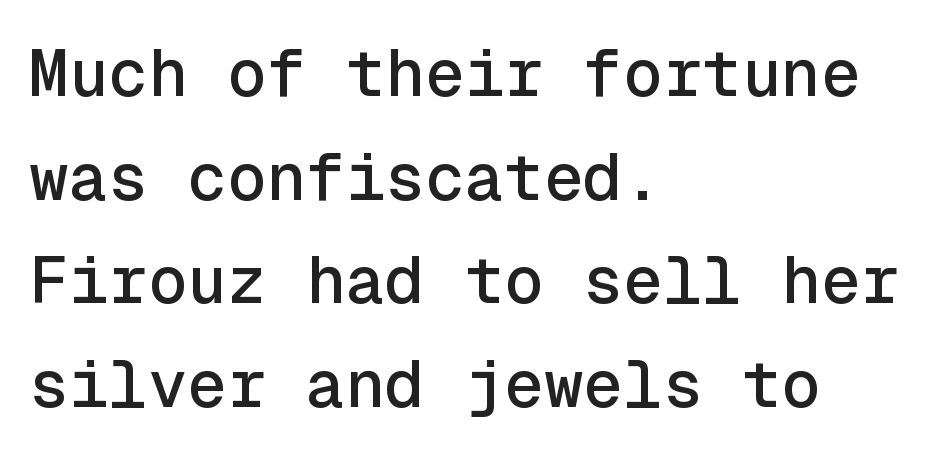
{"serif": "no", "italic": "no", "width": "normal", "x_height": "medium", "monospaced": "yes", "underline": "no", "align": "left", "line_spacing": "normal", "line_spacing_ratio": 1.57, "letter_spacing": "normal", "letter_spacing_em": 0.0, "glyph_px": 66}
